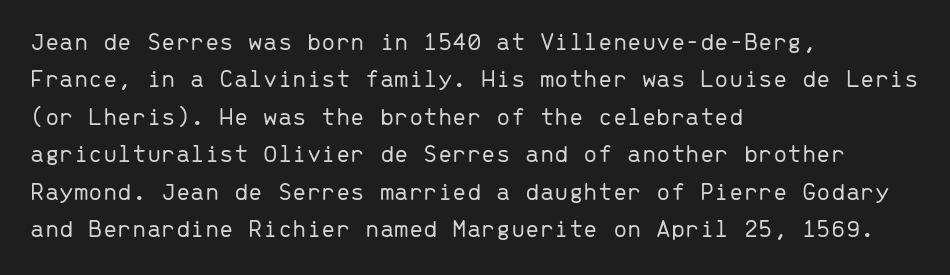
Is the letter spacing exaggerated? No — it looks like the ordinary default. This block has exactly the height ordinary leading produces. This is the regular roman posture of the typeface. Weight: not bold — regular or lighter.
